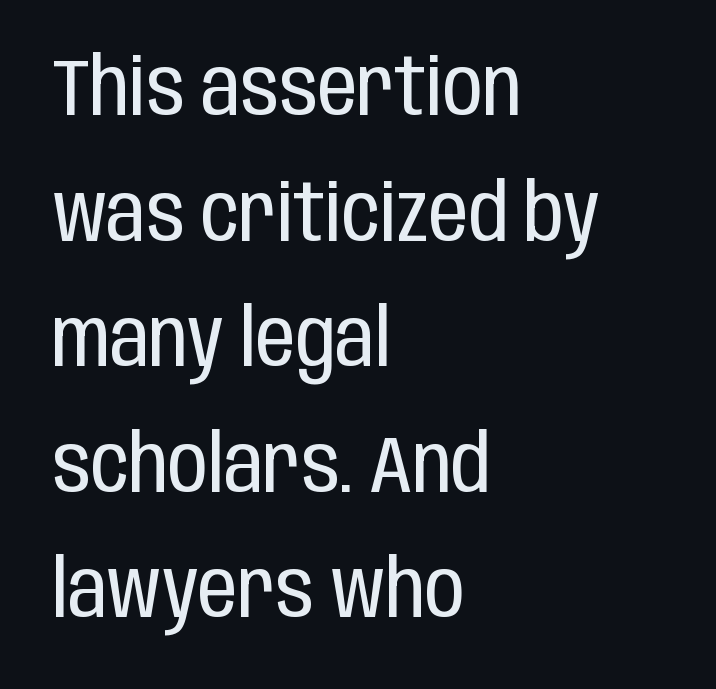
A roman cut, with each character standing at attention. The passage shown is typed in a proportional face where columns would drift. Leading: standard. Underline: absent. These lines are set flush left with a ragged right edge. Weight: not bold — regular or lighter.
